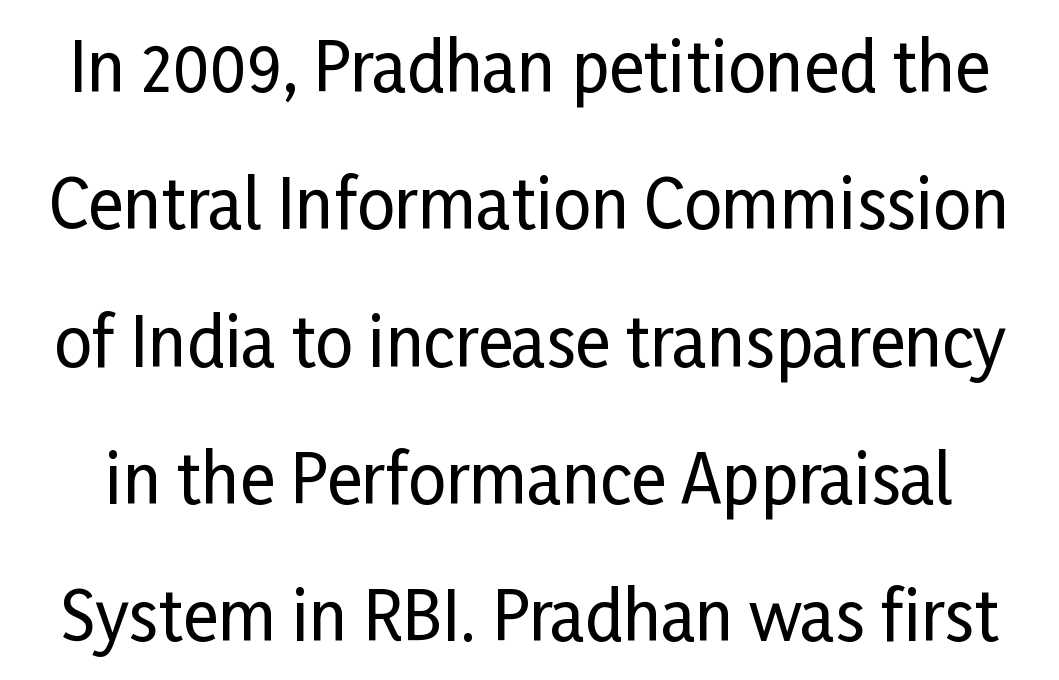
This is roman type, the default non-slanted kind. The string is rendered with underlining switched off. There is no visible air inserted between adjacent glyphs. Do the characters align in a grid? No, the font is proportional.
